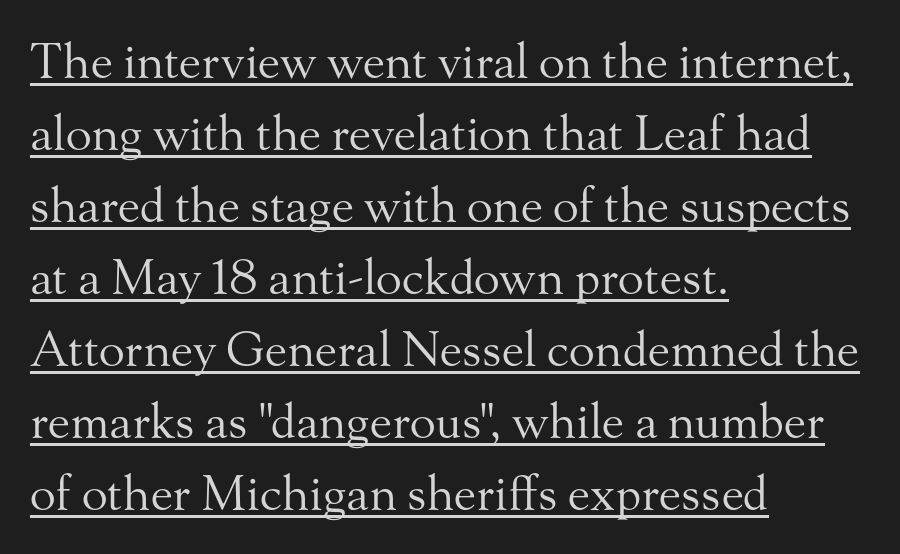
Quick note: not italic, upright. This rendering features underlined lettering. The space between consecutive lines is moderate. This sample uses a serif face. Proportional: the letters do not fall into vertical columns. The compositor pushed each line to the left boundary.
